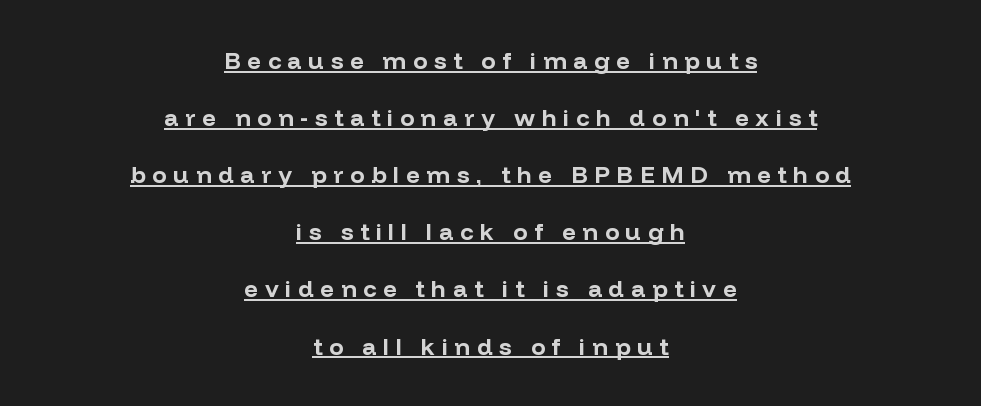
Q: Is the text bold? A: Yes.
Q: Is the text italic (slanted)? A: No, it is upright.
Q: Is the text underlined? A: Yes.
Q: How is the paragraph aligned? A: Centered.
Q: Is the spacing between letters normal or unusually wide? A: Unusually wide.
Q: Is the spacing between lines tight, normal or loose? A: Loose.
